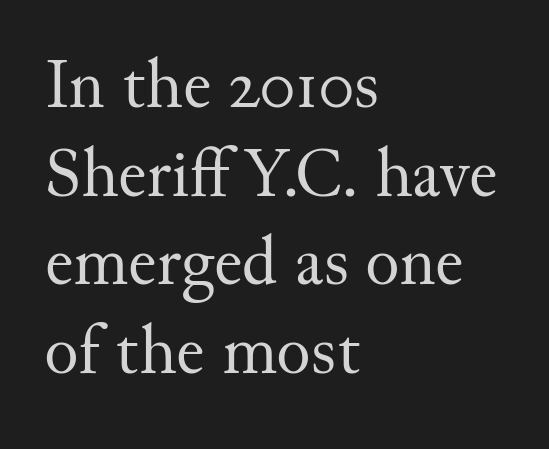
The image shows 71 px regular-weight serif type, upright; set left-aligned, normal line spacing (1.25x), normal letter spacing, not underlined; medium stroke contrast and a small x-height.
